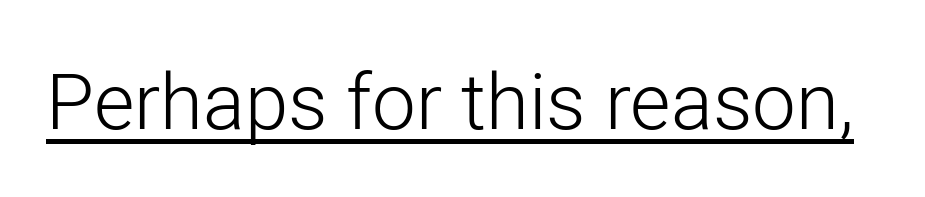
{"serif": "no", "italic": "no", "bold": "no", "weight": "light", "width": "normal", "stroke_contrast": "low", "x_height": "medium", "monospaced": "no", "underline": "yes", "letter_spacing": "normal", "letter_spacing_em": 0.0, "glyph_px": 78}
